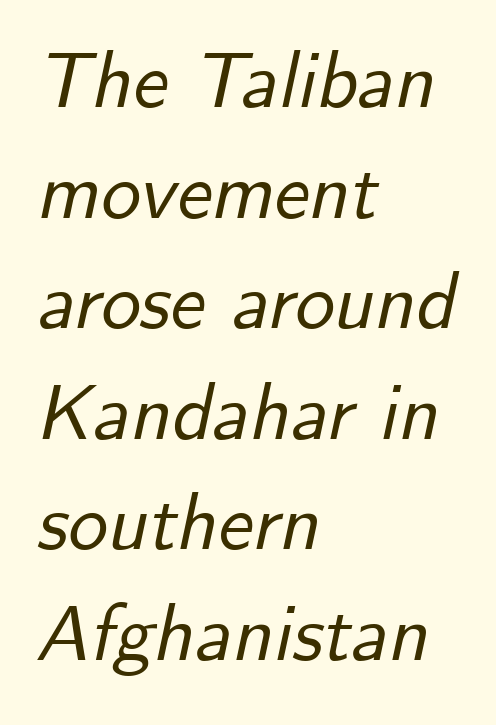
{"italic": "yes", "lean": "right", "slant_degrees": 12, "width": "normal", "stroke_contrast": "low", "x_height": "small", "monospaced": "no", "underline": "no", "align": "left", "line_spacing": "normal", "line_spacing_ratio": 1.4, "letter_spacing": "normal", "letter_spacing_em": 0.0, "glyph_px": 79}
